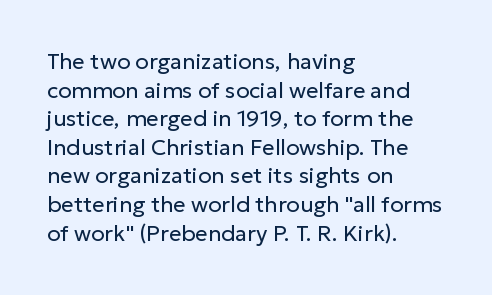
{"italic": "no", "bold": "no", "underline": "no", "align": "left", "line_spacing": "normal", "line_spacing_ratio": 1.3, "letter_spacing": "normal", "letter_spacing_em": 0.0, "glyph_px": 22}
